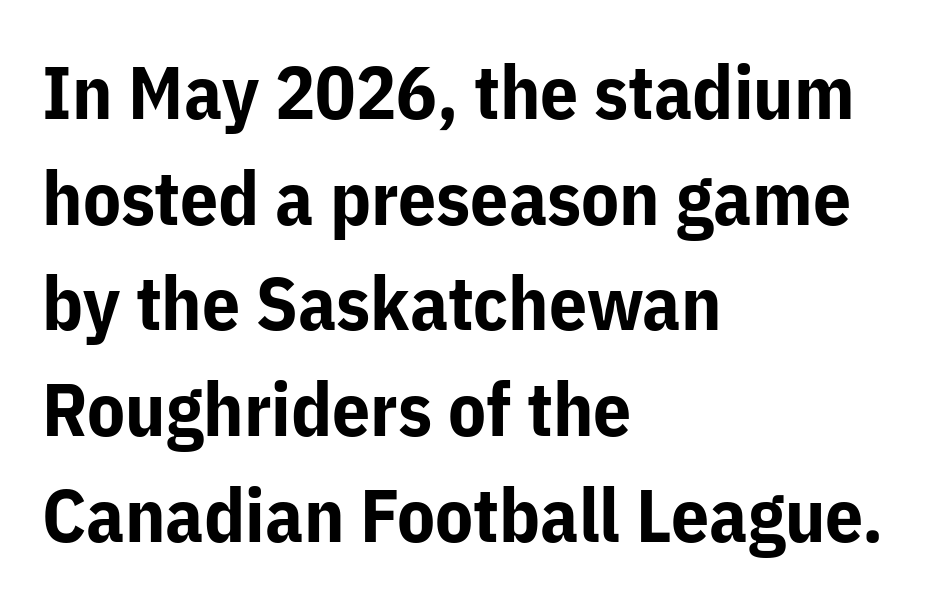
{"serif": "no", "italic": "no", "bold": "yes", "weight": "bold", "width": "normal", "stroke_contrast": "low", "x_height": "medium", "monospaced": "no", "underline": "no", "align": "left", "line_spacing": "normal", "line_spacing_ratio": 1.41, "letter_spacing": "normal", "letter_spacing_em": 0.0, "glyph_px": 75}
